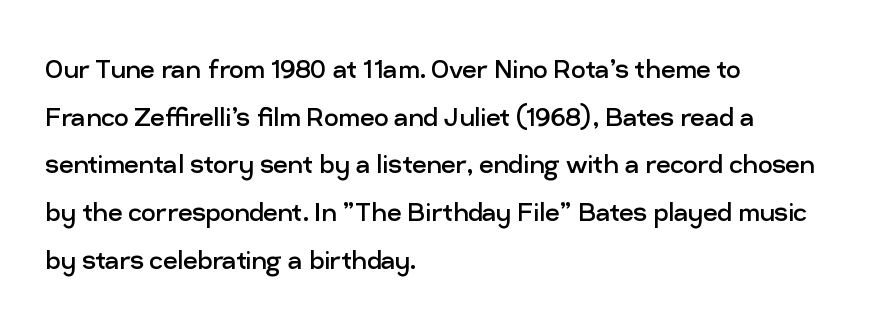
The image shows 32 px regular-weight sans-serif type, upright; set left-aligned, normal line spacing (1.49x), normal letter spacing, not underlined; low stroke contrast and a medium x-height.
